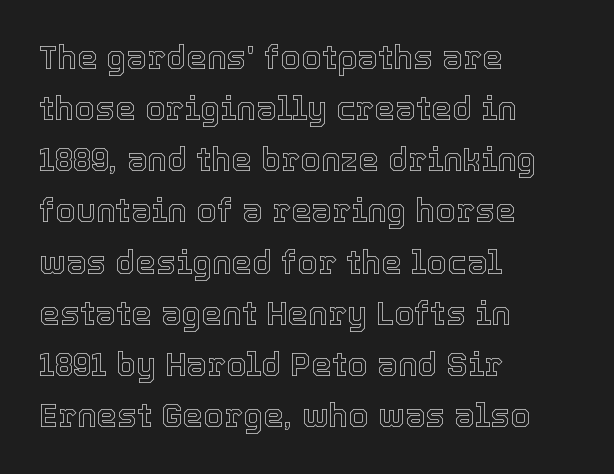
The image shows 33 px text type, upright; set left-aligned, normal line spacing (1.55x), normal letter spacing, not underlined; a medium x-height.
